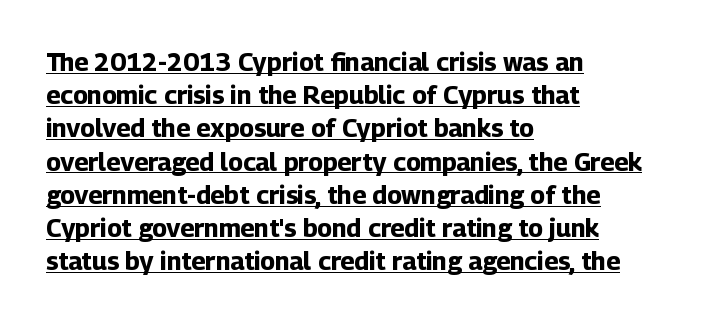
Q: Is the text bold? A: Yes.
Q: Is the text italic (slanted)? A: No, it is upright.
Q: Is the text underlined? A: Yes.
Q: How is the paragraph aligned? A: Left-aligned.
Q: Is the spacing between letters normal or unusually wide? A: Normal.
Q: Is the spacing between lines tight, normal or loose? A: Normal.
